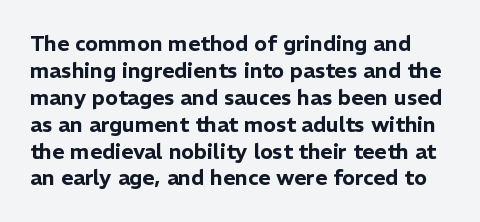
{"italic": "no", "underline": "no", "line_spacing": "normal", "line_spacing_ratio": 1.28, "letter_spacing": "normal", "letter_spacing_em": 0.0, "glyph_px": 21}
